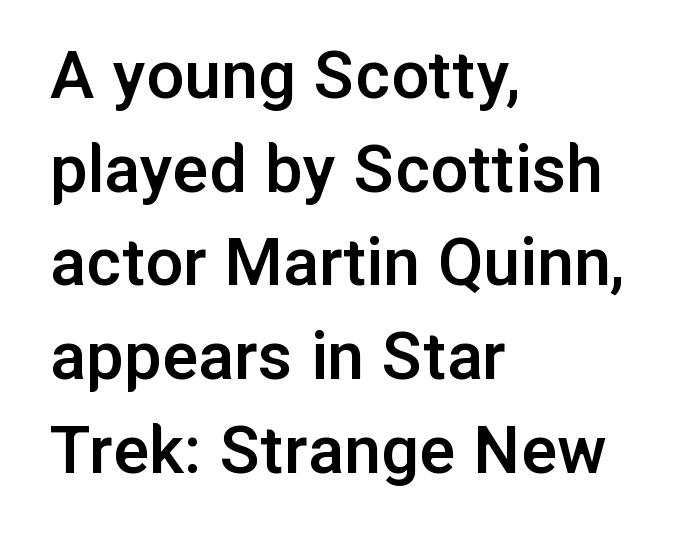
Compared with a centered layout, this one pins lines to the left instead. The type family on display is of the sans-serif kind. Think of a printed novel: that variable character pitch is what you see here. The space beneath each line is pristine and unruled.
